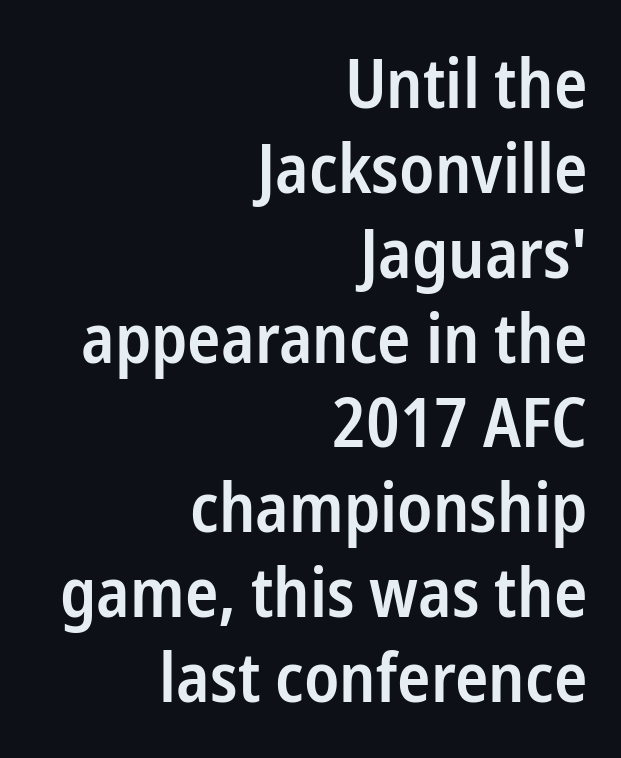
Q: Is the text bold? A: Semi-bold.
Q: Is the text italic (slanted)? A: No, it is upright.
Q: Is the typeface a serif or a sans-serif typeface? A: Sans-serif.
Q: Is the text underlined? A: No.
Q: How is the paragraph aligned? A: Right-aligned.
Q: Is the spacing between letters normal or unusually wide? A: Normal.
Q: Width (condensed, normal, or wide)? A: Condensed.
Q: Stroke contrast? A: Low.
Q: x-height? A: Medium.
Q: Monospaced? A: No.
